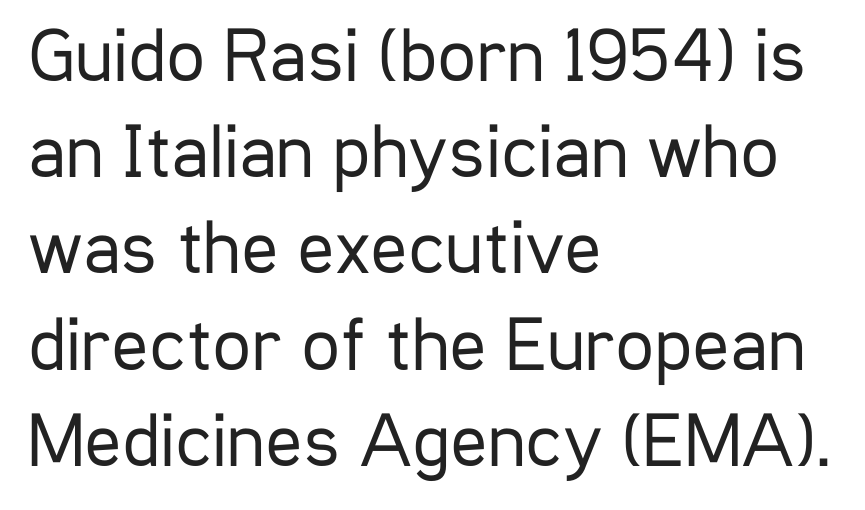
{"serif": "no", "italic": "no", "bold": "no", "weight": "regular", "width": "condensed", "stroke_contrast": "low", "x_height": "medium", "monospaced": "no", "underline": "no", "align": "left", "line_spacing": "normal", "line_spacing_ratio": 1.25, "letter_spacing": "normal", "letter_spacing_em": 0.0, "glyph_px": 77}
